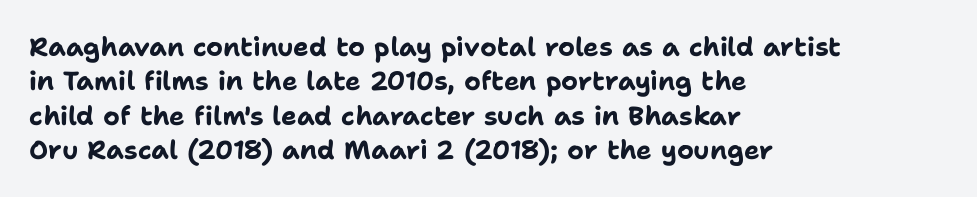
The image shows 26 px bold type, upright; set left-aligned, normal line spacing (1.32x), normal letter spacing, not underlined.
